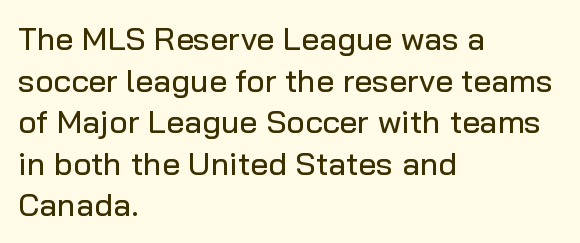
These lines were composed using upright roman letters. The horizontal fit of the characters is conventional and even. The rows are spaced the way most documents space them. Rule under the text: the space is simply empty. This sample has the flowing, uneven cadence of proportional lettering.
